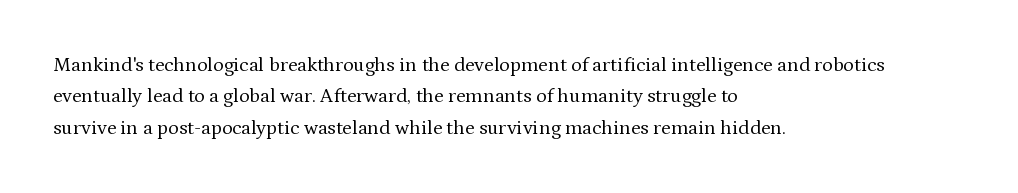
The image shows 20 px text type, upright; set left-aligned, normal line spacing (1.57x), normal letter spacing, not underlined.
